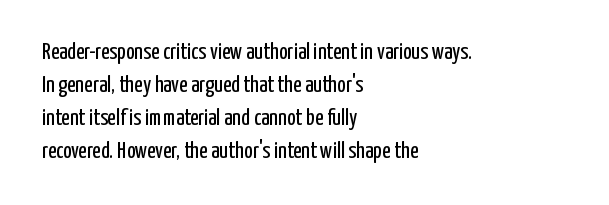
Honestly, the row spacing looks completely unremarkable. Caption: face not bold, strokes unweighted. Posture: vertical. This rendering features lettering with no underline. The setting favours the left margin, as ordinary paragraphs usually do.
